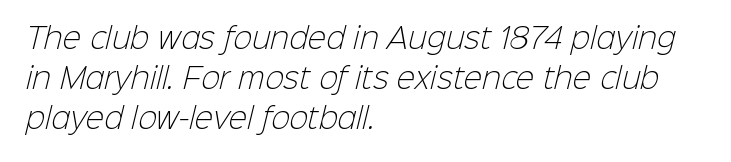
The image shows 28 px light sans-serif type; set left-aligned, normal line spacing (1.43x), normal letter spacing, not underlined; low stroke contrast and a medium x-height.
